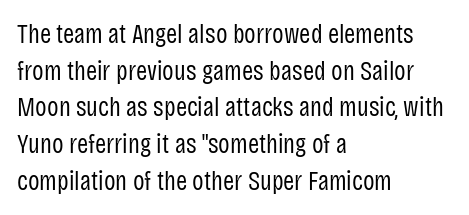
Reading down the block, your eye returns to a fixed left position each line. Do the letters lean? They stand straight. The strip under each line holds only bare page. Bold? No — there's no thickening of the strokes. Line spacing here is normal. Glyph-to-glyph distance matches everyday printed text.
